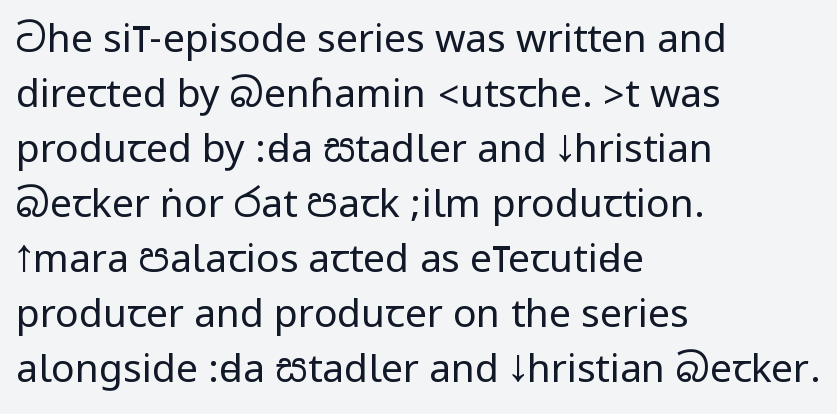
Q: Is the text bold? A: No.
Q: Is the text italic (slanted)? A: No, it is upright.
Q: Is the typeface a serif or a sans-serif typeface? A: Sans-serif.
Q: Is the text underlined? A: No.
Q: How is the paragraph aligned? A: Left-aligned.
Q: Is the spacing between letters normal or unusually wide? A: Normal.
Q: Is the spacing between lines tight, normal or loose? A: Normal.
Q: Width (condensed, normal, or wide)? A: Condensed.
Q: Stroke contrast? A: Low.
